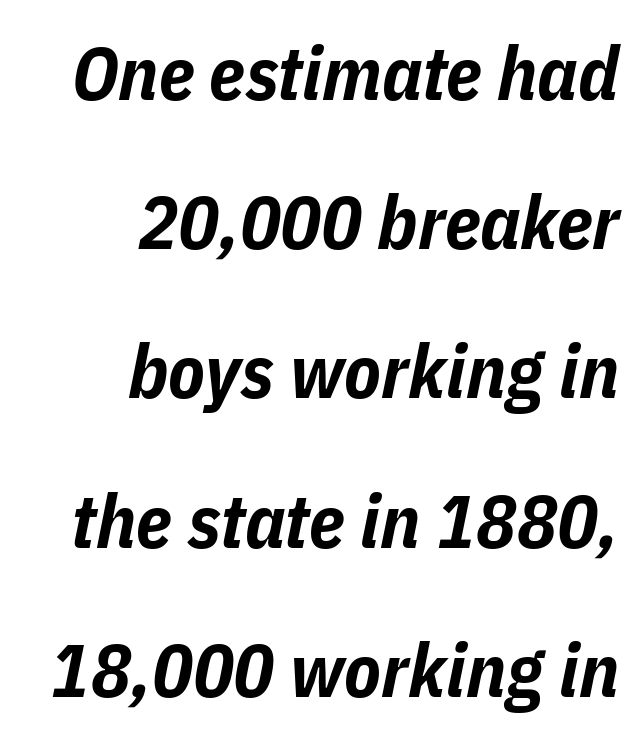
Q: Is the text bold? A: Yes.
Q: Is the text italic (slanted)? A: Yes, it leans right by about 11 degrees.
Q: Is the text underlined? A: No.
Q: How is the paragraph aligned? A: Right-aligned.
Q: Is the spacing between letters normal or unusually wide? A: Normal.
Q: Is the spacing between lines tight, normal or loose? A: Loose.
Q: Width (condensed, normal, or wide)? A: Condensed.
Q: Stroke contrast? A: Low.
Q: x-height? A: Medium.
Q: Monospaced? A: No.
